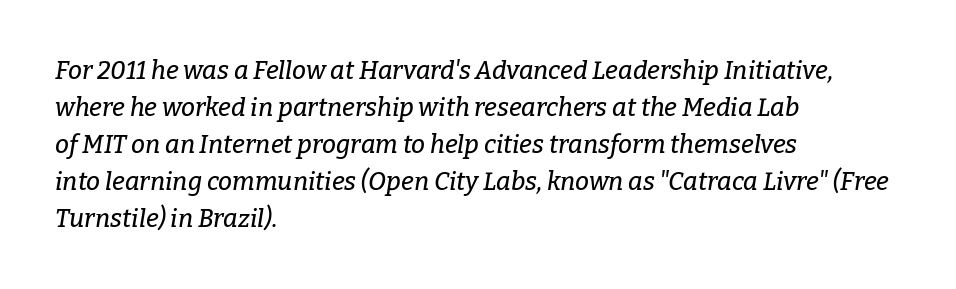
{"italic": "yes", "lean": "right", "slant_degrees": 9, "underline": "no", "align": "left", "line_spacing": "normal", "line_spacing_ratio": 1.48, "letter_spacing": "normal", "letter_spacing_em": 0.0, "glyph_px": 25}
